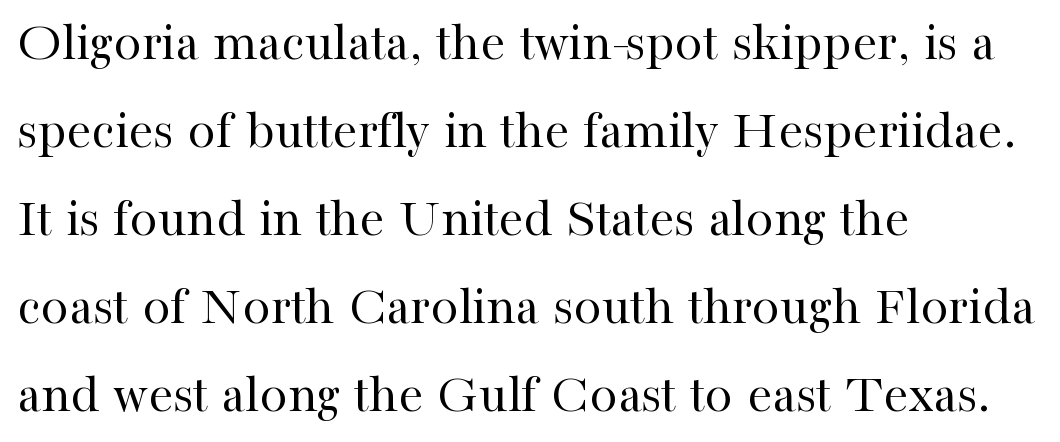
Q: Is the text bold? A: No.
Q: Is the text italic (slanted)? A: No, it is upright.
Q: Is the typeface a serif or a sans-serif typeface? A: Serif.
Q: Is the text underlined? A: No.
Q: How is the paragraph aligned? A: Left-aligned.
Q: Is the spacing between letters normal or unusually wide? A: Normal.
Q: Is the spacing between lines tight, normal or loose? A: Normal.
Q: Width (condensed, normal, or wide)? A: Normal.
Q: Stroke contrast? A: High.
Q: x-height? A: Medium.
Q: Monospaced? A: No.
